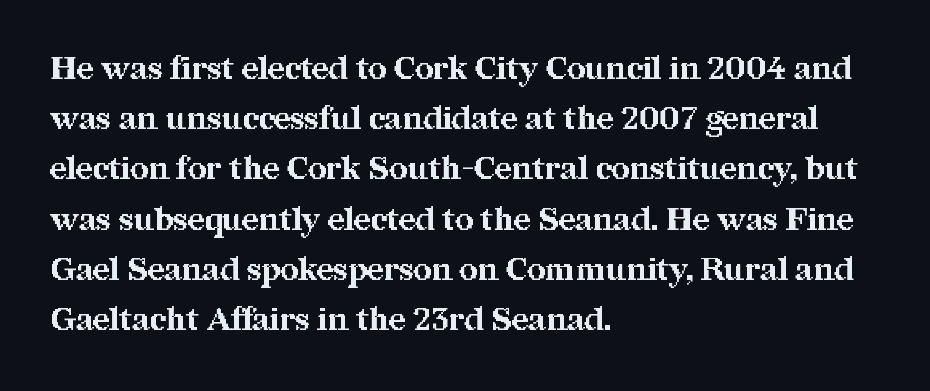
The image shows 32 px bold serif type, upright; set left-aligned, normal line spacing (1.57x), normal letter spacing, not underlined; medium stroke contrast and a medium x-height.
